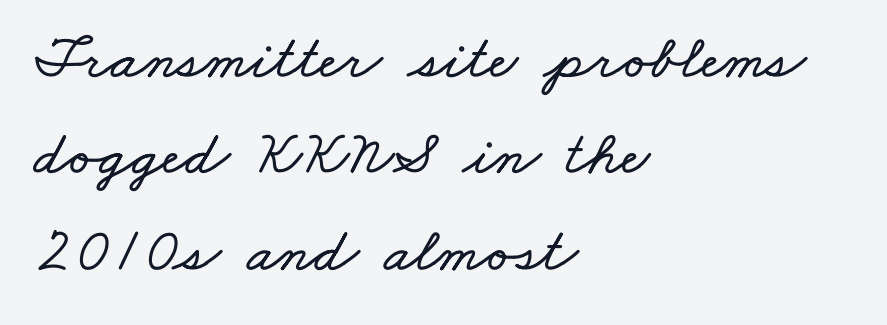
A typesetter would call this zero additional tracking. In CSS terms this would be text-align: left. Leading: standard. The face used here is proportionally spaced, like ordinary book or web type. Check under the words: just untouched page.
